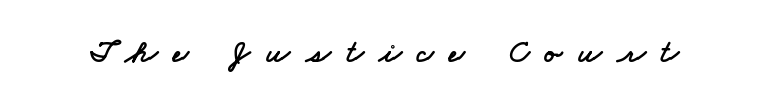
Q: Is the typeface a serif or a sans-serif typeface? A: Sans-serif.
Q: Is the text underlined? A: No.
Q: Is the spacing between letters normal or unusually wide? A: Unusually wide.
Q: Width (condensed, normal, or wide)? A: Wide.
Q: Stroke contrast? A: Low.
Q: x-height? A: Small.
Q: Monospaced? A: No.
